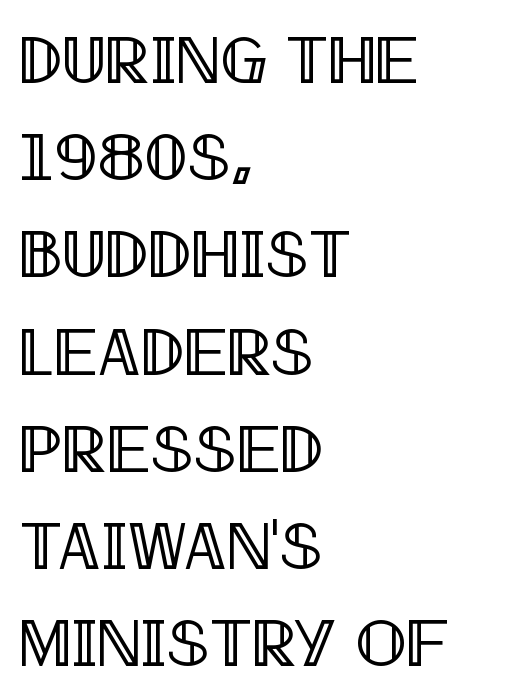
No word sits above an underline. Compared with typical body copy, the letter spacing here is the same. Looks like regular typesetting: each glyph gets only the width it needs. The lines sit at an ordinary, default distance from one another. Every stem runs plumb, perpendicular to the baseline.
